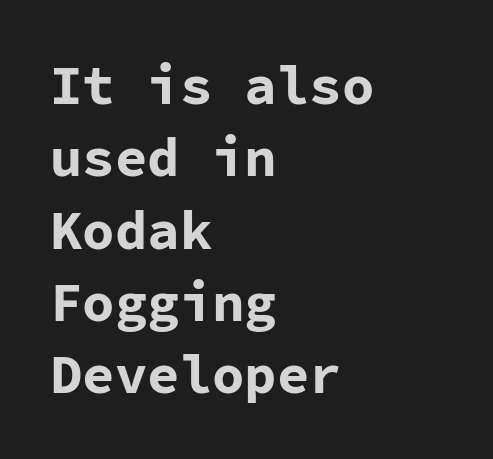
The image shows 54 px bold sans-serif type, upright, monospaced; set left-aligned, normal line spacing (1.34x), normal letter spacing, not underlined; low stroke contrast and a medium x-height.
